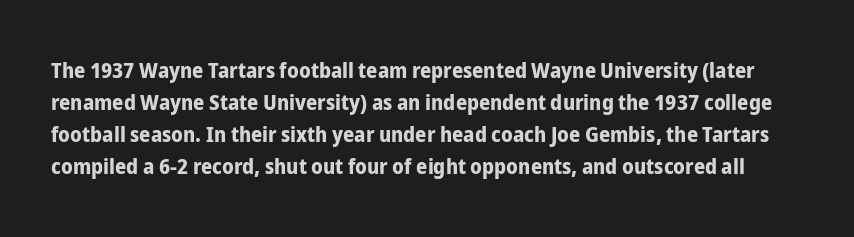
The lettering stays uniformly vertical, giving the passage a roman look. Each glyph is drawn with heavy, bold strokes. Check the space under the baseline: it is left empty. Interline gaps are of average width in this sample.
